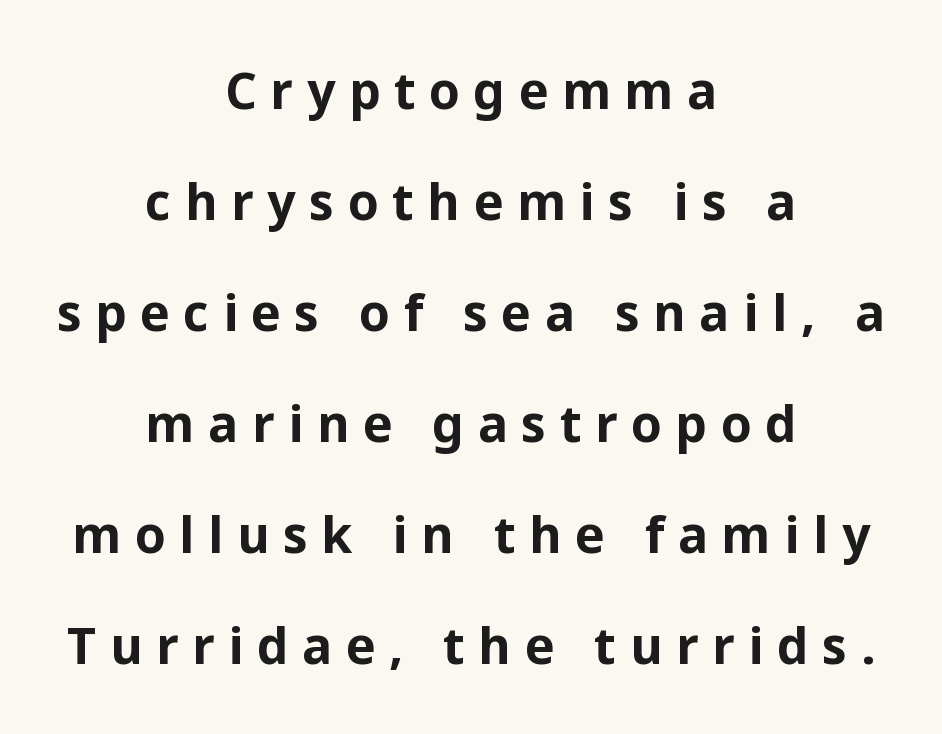
Q: Is the text bold? A: Yes.
Q: Is the text italic (slanted)? A: No, it is upright.
Q: Is the typeface a serif or a sans-serif typeface? A: Sans-serif.
Q: Is the text underlined? A: No.
Q: How is the paragraph aligned? A: Centered.
Q: Is the spacing between letters normal or unusually wide? A: Unusually wide.
Q: Is the spacing between lines tight, normal or loose? A: Loose.
Q: Width (condensed, normal, or wide)? A: Normal.
Q: Stroke contrast? A: Low.
Q: x-height? A: Medium.
Q: Monospaced? A: No.
